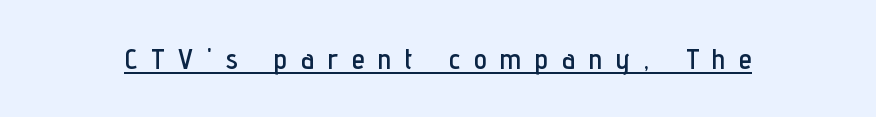
Q: Is the text italic (slanted)? A: No, it is upright.
Q: Is the typeface a serif or a sans-serif typeface? A: Sans-serif.
Q: Is the text underlined? A: Yes.
Q: Is the spacing between letters normal or unusually wide? A: Unusually wide.
Q: Width (condensed, normal, or wide)? A: Condensed.
Q: Stroke contrast? A: Low.
Q: x-height? A: Medium.
Q: Monospaced? A: No.
